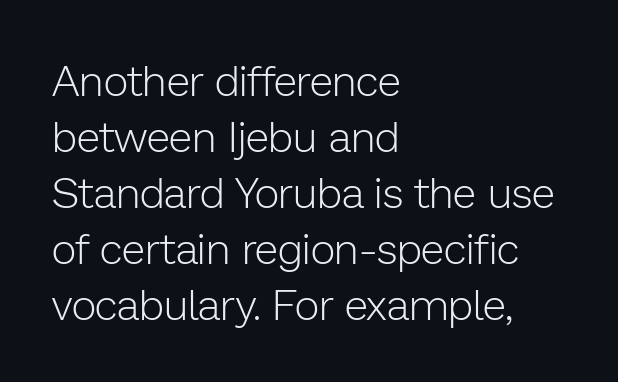
{"serif": "no", "italic": "no", "bold": "no", "weight": "light", "width": "normal", "stroke_contrast": "low", "x_height": "medium", "monospaced": "no", "underline": "no", "align": "left", "line_spacing": "normal", "line_spacing_ratio": 1.3, "letter_spacing": "normal", "letter_spacing_em": 0.0, "glyph_px": 43}
